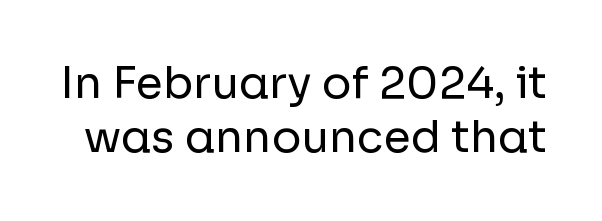
Q: Is the text bold? A: No.
Q: Is the text italic (slanted)? A: No, it is upright.
Q: Is the typeface a serif or a sans-serif typeface? A: Sans-serif.
Q: Is the text underlined? A: No.
Q: Is the spacing between letters normal or unusually wide? A: Normal.
Q: Width (condensed, normal, or wide)? A: Normal.
Q: Stroke contrast? A: Low.
Q: x-height? A: Medium.
Q: Monospaced? A: No.
